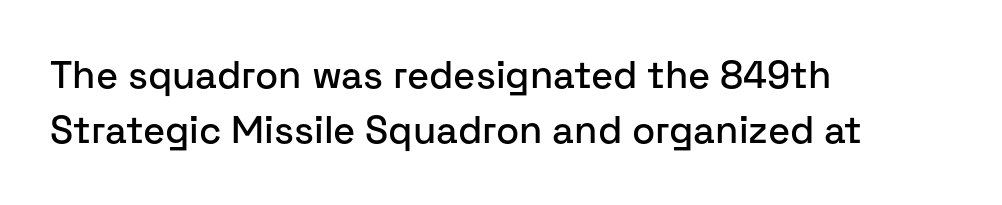
The image shows 38 px sans-serif type, upright; set left-aligned, normal line spacing (1.44x), normal letter spacing, not underlined; low stroke contrast and a medium x-height.
